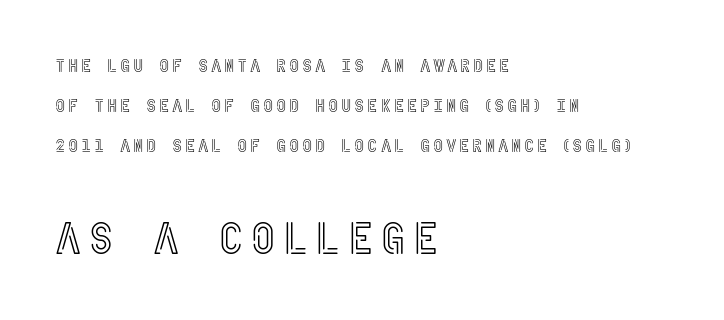
{"italic": "no", "width": "condensed", "x_height": "large", "underline": "no", "align": "left", "line_spacing": "loose", "line_spacing_ratio": 2.23, "larger_block": "second", "size_ratio": 2.5, "glyph_px": 45}
